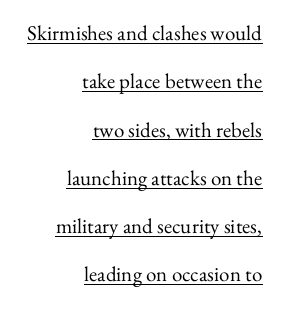
{"italic": "no", "bold": "no", "underline": "yes", "align": "right", "line_spacing": "loose", "line_spacing_ratio": 2.3, "letter_spacing": "normal", "letter_spacing_em": 0.0, "glyph_px": 21}
